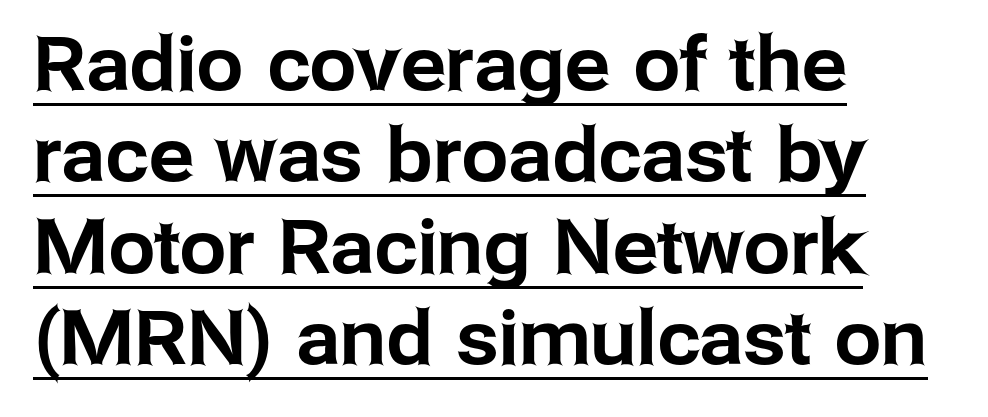
{"serif": "no", "italic": "no", "width": "normal", "stroke_contrast": "low", "x_height": "medium", "monospaced": "no", "underline": "yes", "align": "left", "line_spacing_ratio": 1.22, "letter_spacing": "normal", "letter_spacing_em": 0.0, "glyph_px": 75}
